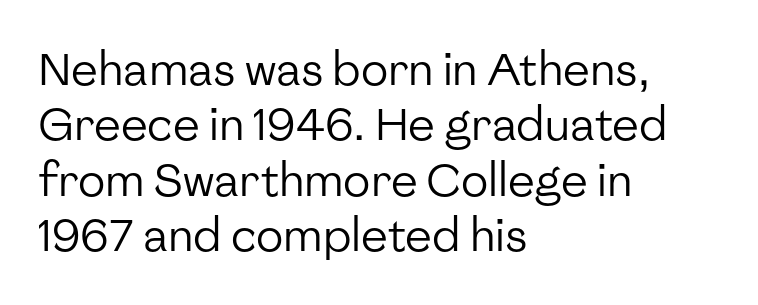
A typesetter would label this face a sans. Layout note: lines flush left. Honestly, the letter spacing is just normal — you wouldn't notice it. The letters look calm and open, with moderate or lighter stems. Is this a fixed-width face? No — the glyphs have proportional, varying widths.
